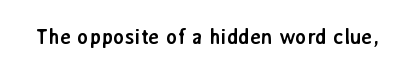
{"italic": "no", "bold": "yes", "underline": "no", "letter_spacing": "normal", "letter_spacing_em": 0.0, "glyph_px": 21}
